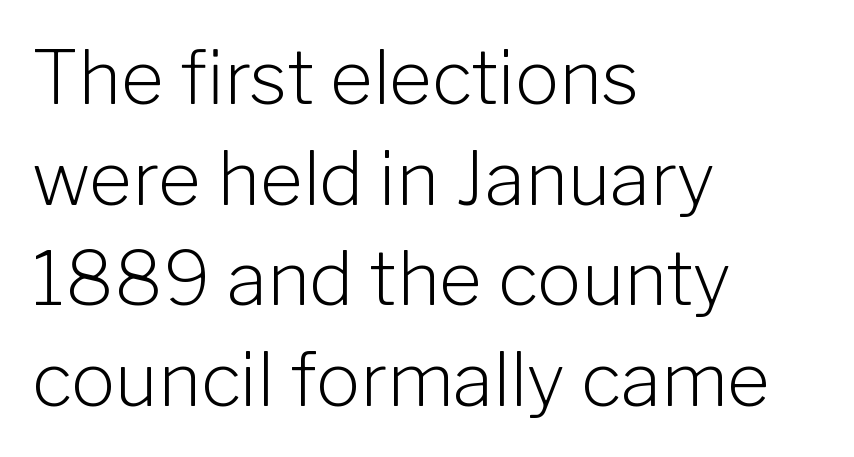
The image shows 74 px light sans-serif type, upright; set left-aligned, normal line spacing (1.36x), normal letter spacing, not underlined; low stroke contrast and a medium x-height.
